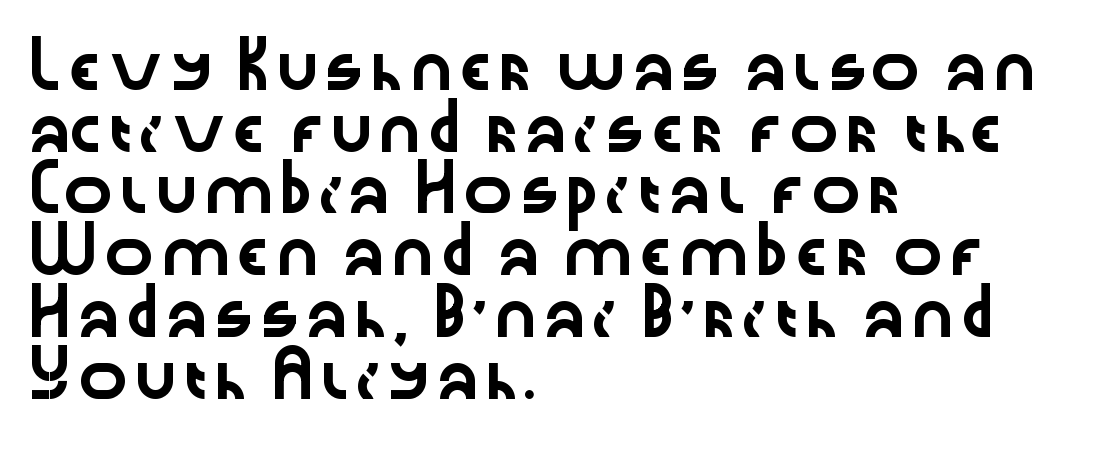
{"serif": "no", "italic": "no", "width": "wide", "stroke_contrast": "low", "x_height": "medium", "monospaced": "no", "underline": "no", "align": "left", "line_spacing": "normal", "line_spacing_ratio": 1.47, "letter_spacing": "normal", "letter_spacing_em": 0.0, "glyph_px": 42}
